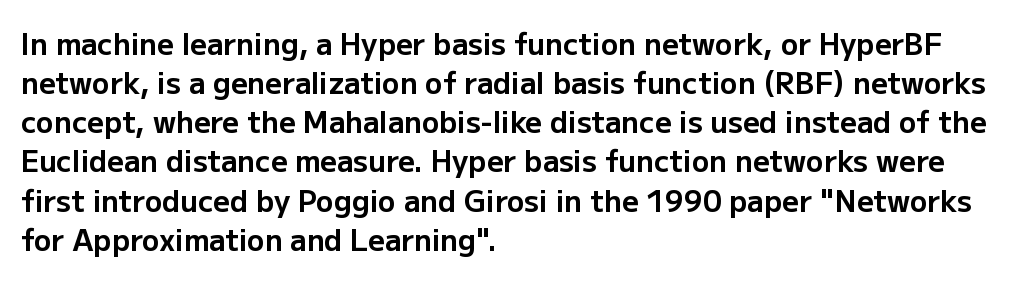
Q: Is the text bold? A: Yes.
Q: Is the text italic (slanted)? A: No, it is upright.
Q: Is the typeface a serif or a sans-serif typeface? A: Sans-serif.
Q: Is the text underlined? A: No.
Q: How is the paragraph aligned? A: Left-aligned.
Q: Is the spacing between letters normal or unusually wide? A: Normal.
Q: Is the spacing between lines tight, normal or loose? A: Normal.
Q: Width (condensed, normal, or wide)? A: Normal.
Q: Stroke contrast? A: Low.
Q: x-height? A: Medium.
Q: Monospaced? A: No.
